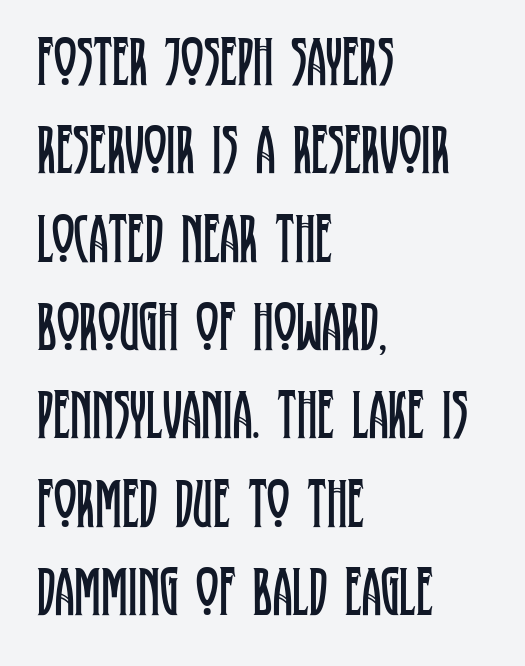
{"serif": "yes", "italic": "no", "bold": "no", "weight": "regular", "width": "condensed", "stroke_contrast": "low", "x_height": "large", "monospaced": "no", "underline": "no", "align": "left", "line_spacing": "normal", "line_spacing_ratio": 1.28, "letter_spacing": "normal", "letter_spacing_em": 0.0, "glyph_px": 69}
